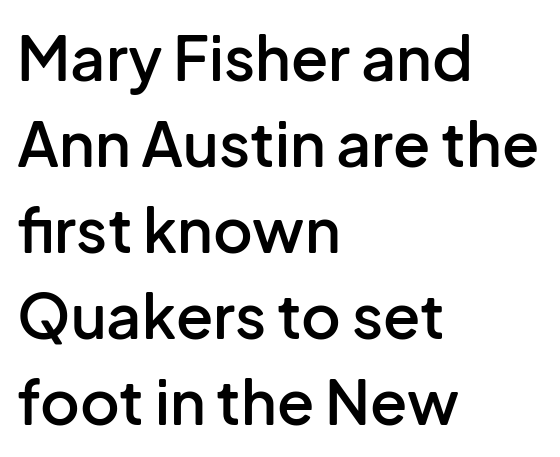
Unlike a traditional serif, this face leaves its strokes unadorned. Beneath every word, the page is bare. A typesetter would mark this as roman, not italic. Tracking here is standard; glyphs follow each other at the usual distance. Layout note: lines flush left. The rendering uses natural spacing where letterforms have individual widths.
